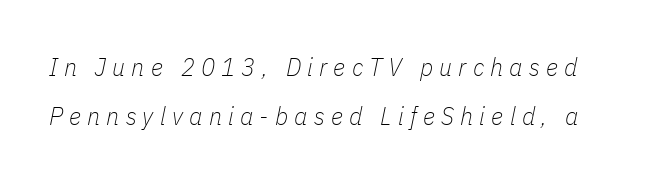
The image shows 26 px text type, italic (leaning right); set loose line spacing (1.9x), unusually wide letter spacing (+0.24 em), not underlined.
